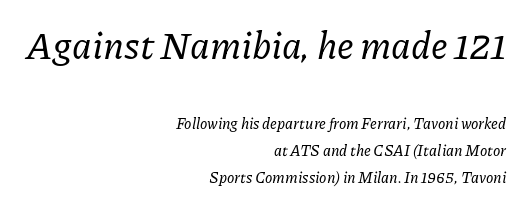
The image shows 37 px serif type, italic (leaning right); set right-aligned, line spacing 1.78x, normal letter spacing, not underlined; the first (top) block is 2.47x larger; low stroke contrast and a medium x-height.
